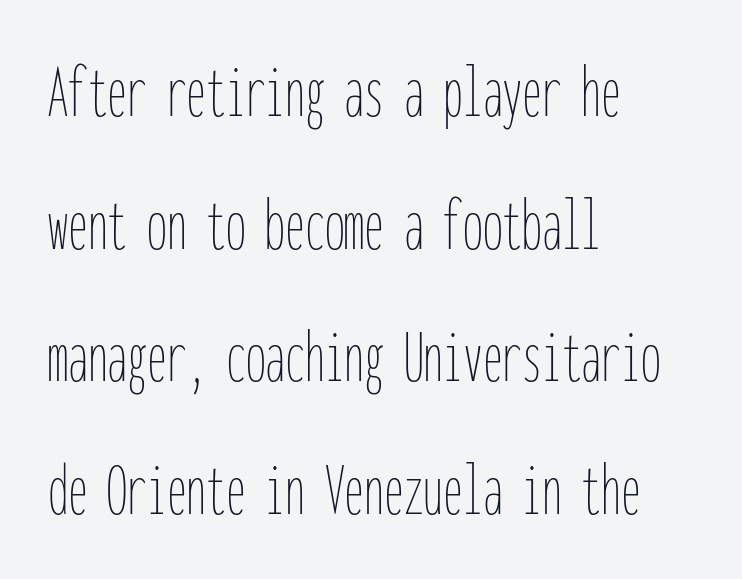
Q: Is the text bold? A: No.
Q: Is the text italic (slanted)? A: No, it is upright.
Q: Is the text underlined? A: No.
Q: How is the paragraph aligned? A: Left-aligned.
Q: Is the spacing between letters normal or unusually wide? A: Normal.
Q: Is the spacing between lines tight, normal or loose? A: Normal.
Q: Width (condensed, normal, or wide)? A: Condensed.
Q: Stroke contrast? A: Low.
Q: x-height? A: Medium.
Q: Monospaced? A: Yes.
